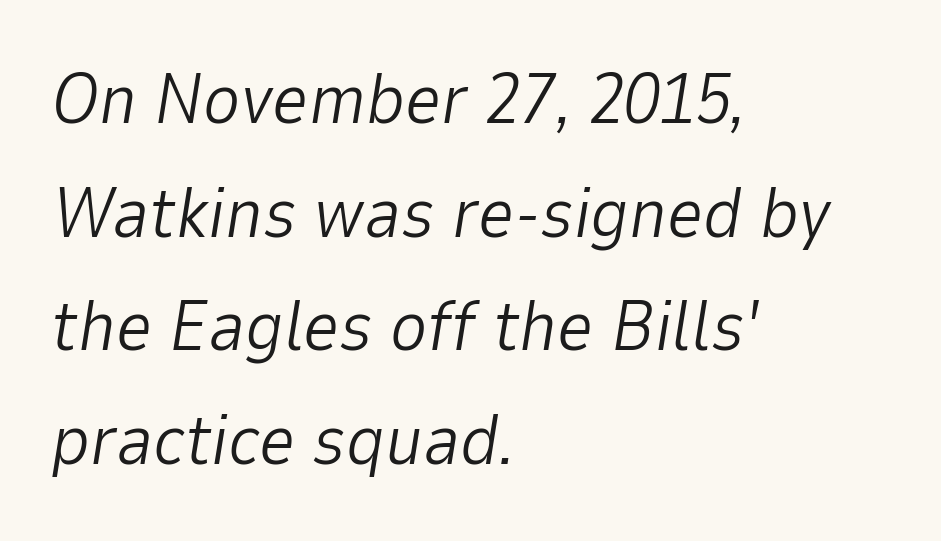
The image shows 71 px light type, italic (leaning right); set left-aligned, normal line spacing (1.6x), normal letter spacing, not underlined; low stroke contrast and a medium x-height.
